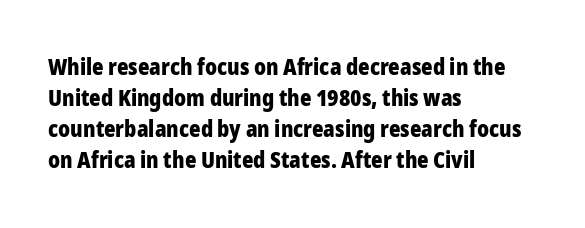
The image shows 22 px bold type, upright; set left-aligned, normal line spacing (1.41x), normal letter spacing, not underlined.
